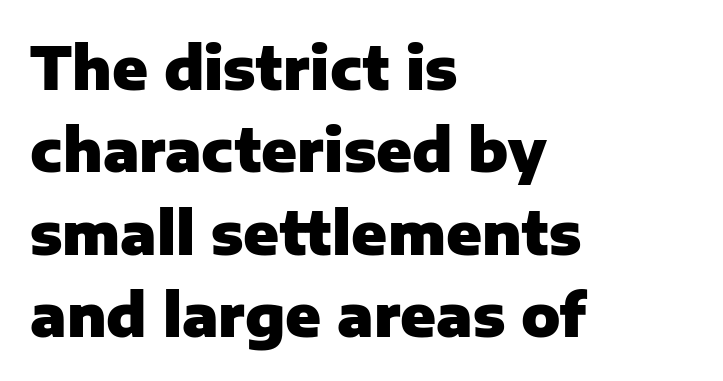
Q: Is the text bold? A: Yes.
Q: Is the text italic (slanted)? A: No, it is upright.
Q: Is the typeface a serif or a sans-serif typeface? A: Sans-serif.
Q: Is the text underlined? A: No.
Q: How is the paragraph aligned? A: Left-aligned.
Q: Is the spacing between letters normal or unusually wide? A: Normal.
Q: Is the spacing between lines tight, normal or loose? A: Normal.
Q: Width (condensed, normal, or wide)? A: Normal.
Q: Stroke contrast? A: Low.
Q: x-height? A: Medium.
Q: Monospaced? A: No.
